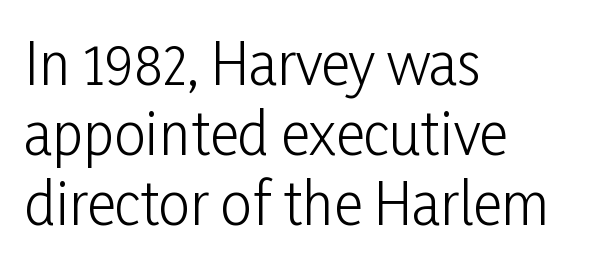
The image shows 56 px light, condensed sans-serif type, upright; set left-aligned, normal line spacing (1.25x), normal letter spacing, not underlined; low stroke contrast and a medium x-height.
